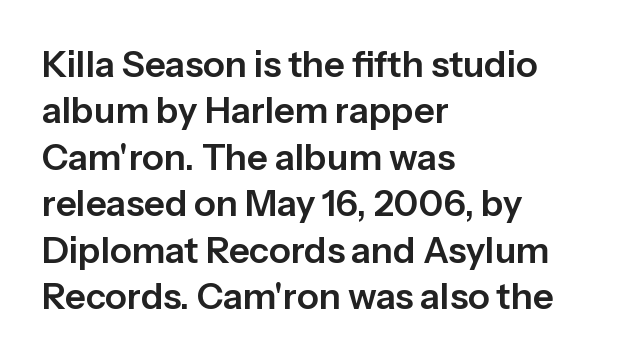
Notice how descenders clear the ascenders below comfortably — that's standard leading. The passage is arranged the way most books set body copy — flush left. Do the letters lean? They stand straight. Observe the ordinary spacing: letters are neighbours, not strangers.
